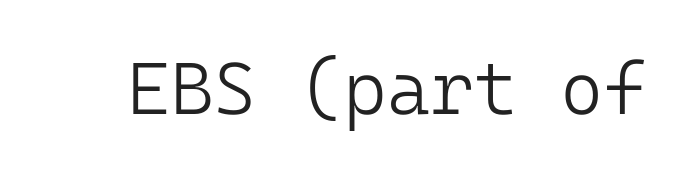
Notice how the stems are strictly vertical — no italics here. Words float on clear page, feet unadorned. No feet cap the strokes, marking this as sans-serif type. Observe the ordinary spacing: letters are neighbours, not strangers.
